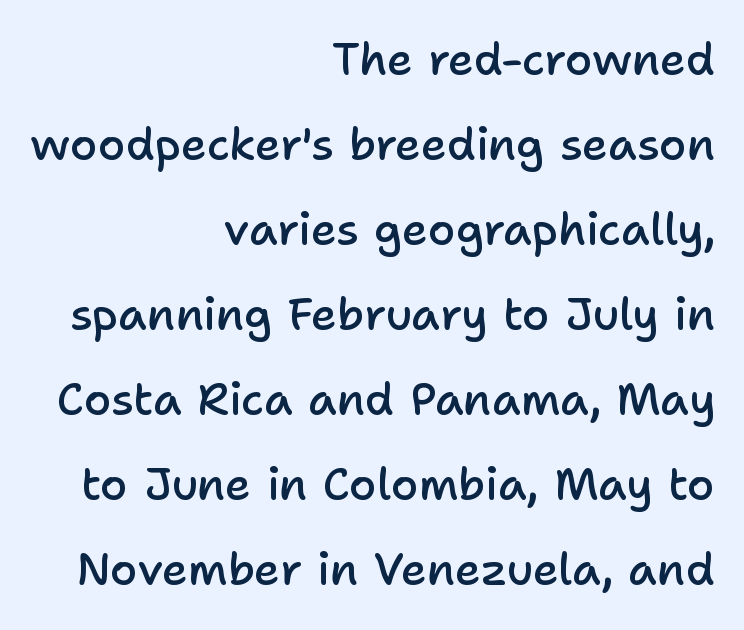
{"serif": "no", "italic": "no", "bold": "semi", "weight": "semibold", "width": "normal", "stroke_contrast": "low", "x_height": "medium", "monospaced": "no", "underline": "no", "align": "right", "line_spacing_ratio": 1.89, "letter_spacing": "normal", "letter_spacing_em": 0.0, "glyph_px": 45}
